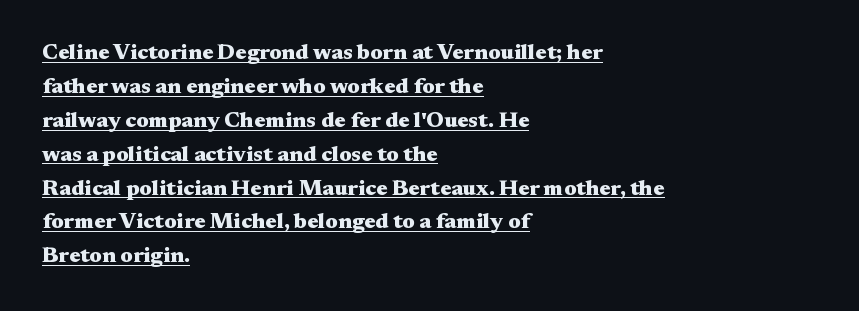
Q: Is the text bold? A: Yes.
Q: Is the text italic (slanted)? A: No, it is upright.
Q: Is the text underlined? A: Yes.
Q: How is the paragraph aligned? A: Left-aligned.
Q: Is the spacing between letters normal or unusually wide? A: Normal.
Q: Is the spacing between lines tight, normal or loose? A: Normal.
